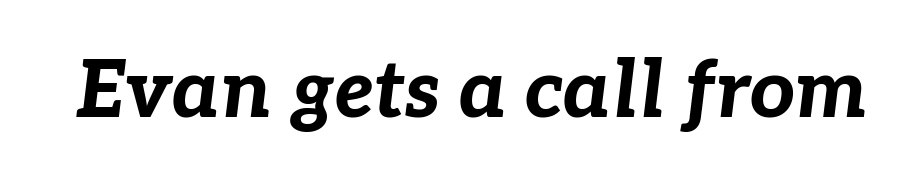
The image shows 79 px bold type, italic (leaning right); set normal letter spacing, not underlined; low stroke contrast and a medium x-height.
